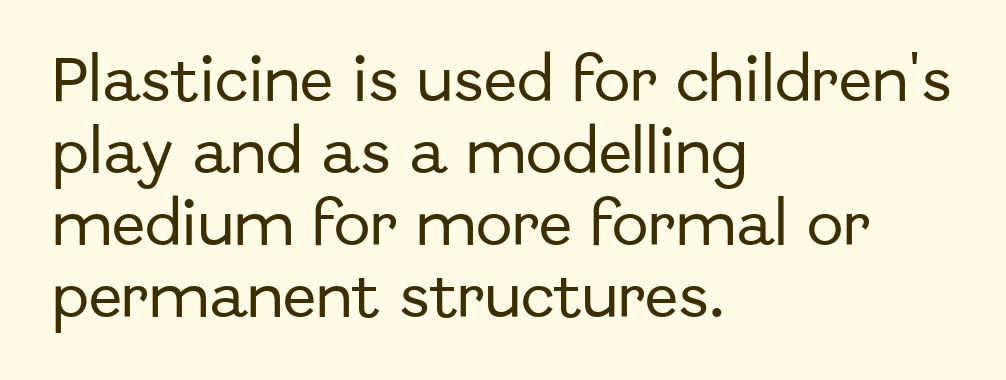
When letters stand straight like this, we call the style roman or upright. The rendering uses natural spacing where letterforms have individual widths. Short and long lines alike share a common starting point at left. The font family rendered here belongs to the sans-serif group. Here the glyphs are tracked normally, forming tight word shapes. Honestly, there is no underline to notice here at all.
